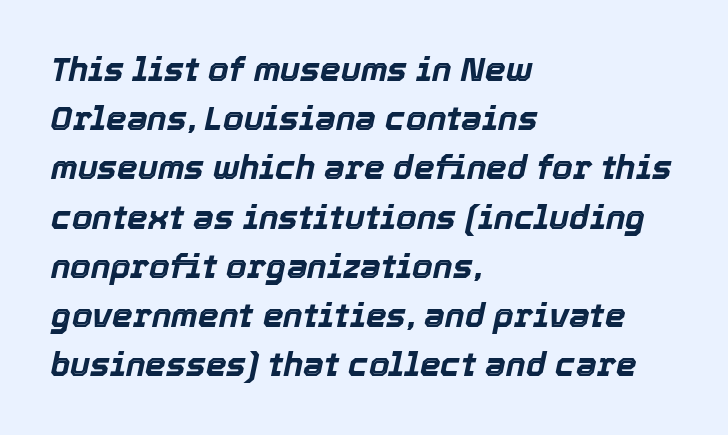
{"italic": "yes", "lean": "right", "slant_degrees": 12, "bold": "yes", "weight": "bold", "width": "normal", "x_height": "medium", "monospaced": "no", "underline": "no", "align": "left", "line_spacing": "normal", "line_spacing_ratio": 1.49, "letter_spacing": "normal", "letter_spacing_em": 0.0, "glyph_px": 33}
